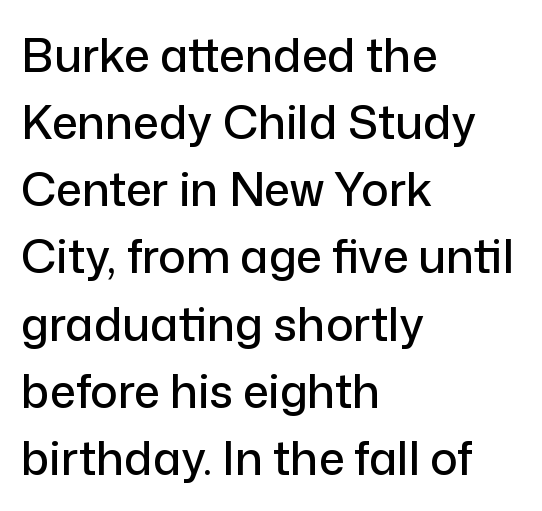
These lines are set flush left with a ragged right edge. Successive baselines arrive at the customary interval. The typography opts for an upright posture over an oblique one. To sum up the face: it is a sans, with no serifs. Decoration check: the copy has no underline.
